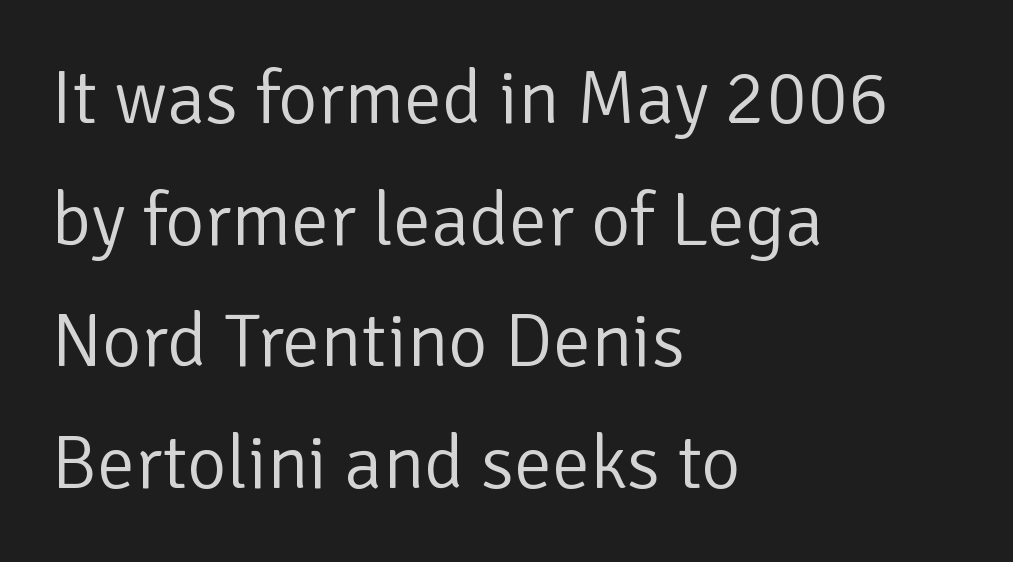
Type style note: lacks serifs. No letter is thick-stroked: the sample isn't bold. Notice how descenders clear the ascenders below comfortably — that's standard leading. The rendering keeps characters at their native spacing. Which margin do the lines hug? The left one — the right edge is uneven.
